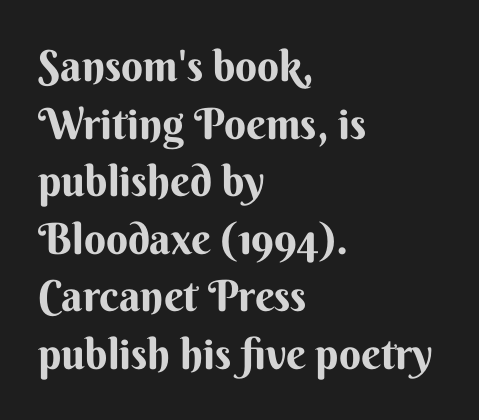
The image shows 43 px bold sans-serif type, upright; set left-aligned, normal line spacing (1.34x), normal letter spacing, not underlined; medium stroke contrast and a small x-height.
